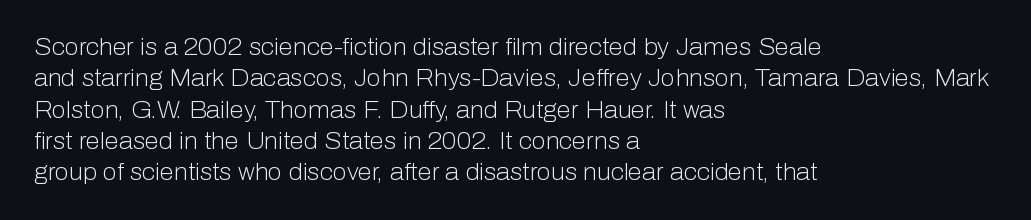
{"italic": "no", "bold": "no", "underline": "no", "align": "left", "line_spacing": "normal", "line_spacing_ratio": 1.36, "letter_spacing": "normal", "letter_spacing_em": 0.0, "glyph_px": 23}
